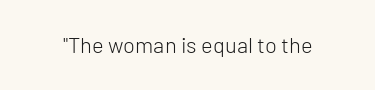
{"italic": "no", "bold": "no", "underline": "no", "letter_spacing": "normal", "letter_spacing_em": 0.0, "glyph_px": 22}
